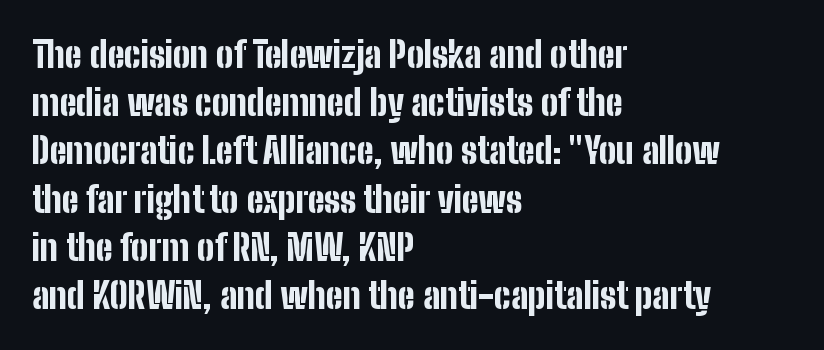
Q: Is the text bold? A: Yes.
Q: Is the text italic (slanted)? A: No, it is upright.
Q: Is the typeface a serif or a sans-serif typeface? A: Sans-serif.
Q: Is the text underlined? A: No.
Q: How is the paragraph aligned? A: Left-aligned.
Q: Is the spacing between letters normal or unusually wide? A: Normal.
Q: Is the spacing between lines tight, normal or loose? A: Normal.
Q: Width (condensed, normal, or wide)? A: Condensed.
Q: Stroke contrast? A: Low.
Q: x-height? A: Medium.
Q: Monospaced? A: No.
